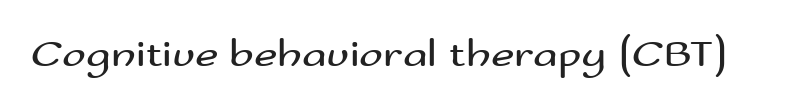
The image shows 40 px regular-weight, wide sans-serif type, upright; set normal letter spacing, not underlined; medium stroke contrast and a small x-height.
